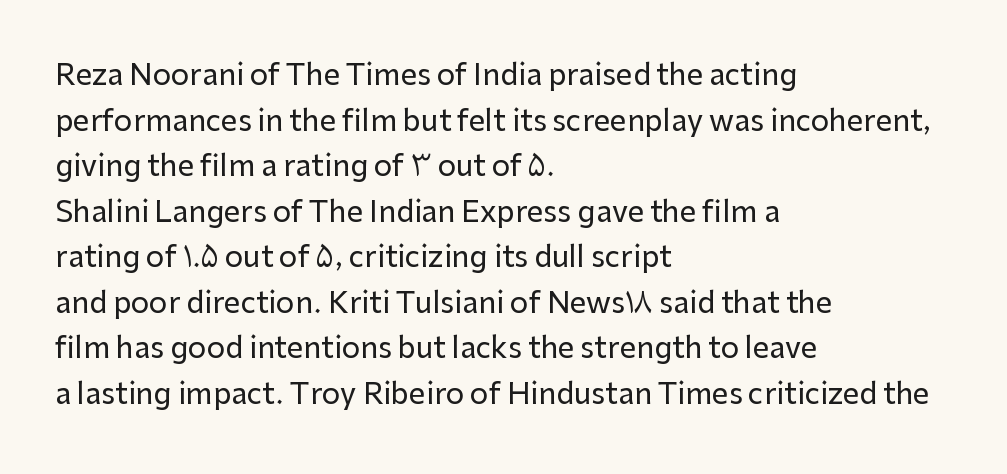
This sample keeps an unexceptional amount of space between lines. Posture: vertical. Looks like regular typesetting: each glyph gets only the width it needs. Descenders are the only things crossing below the line.
